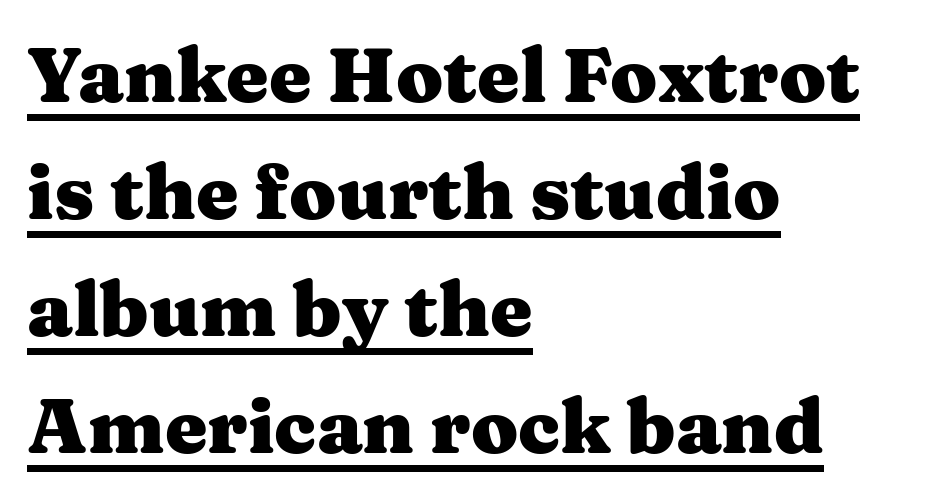
{"serif": "yes", "italic": "no", "bold": "yes", "weight": "heavy", "width": "wide", "stroke_contrast": "medium", "x_height": "medium", "monospaced": "no", "underline": "yes", "align": "left", "line_spacing": "normal", "line_spacing_ratio": 1.54, "letter_spacing": "normal", "letter_spacing_em": 0.0, "glyph_px": 76}
